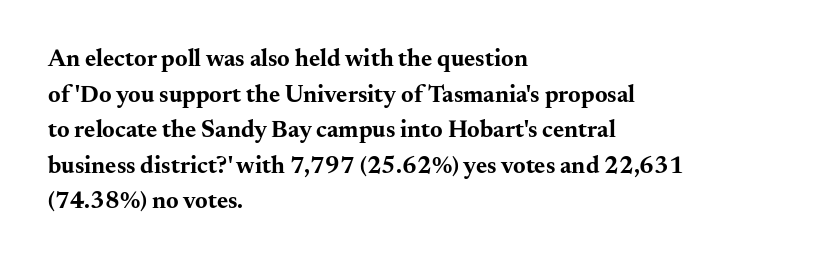
The image shows 24 px bold type, upright; set left-aligned, normal line spacing (1.48x), normal letter spacing, not underlined.
